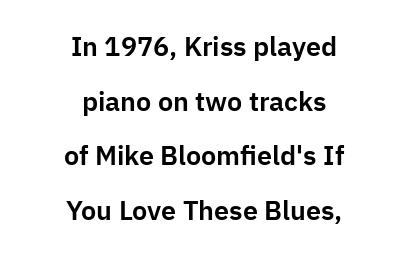
The line-height multiplier appears high, well above default. This sample is center-justified, so both line endings float freely. The gap between lines stays unmarked. Each word holds together tightly as a unit, with standard inter-letter gaps. In terms of posture, this sample is upright.
